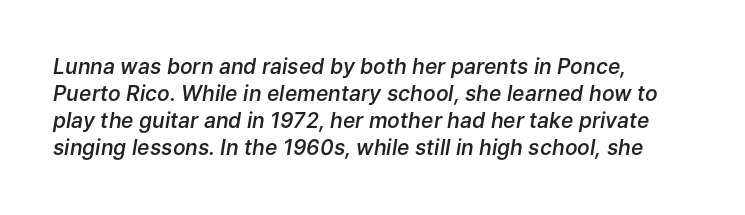
On the weight axis this lands at semibold, roughly 600. The space directly below the letters is spotless. Vertical spacing — default. The passage shown has conventional tracking throughout.
